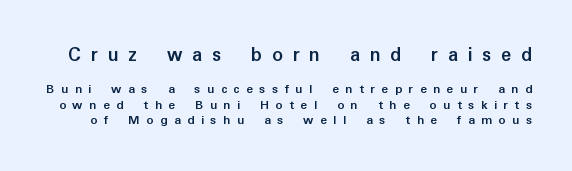
The image shows 21 px bold type, upright; set tight line spacing (1.08x), unusually wide letter spacing (+0.46 em), not underlined; the first (top) block is 1.5x larger.
